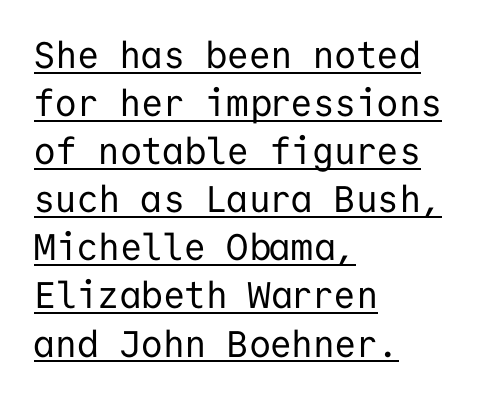
Q: Is the text bold? A: No.
Q: Is the text italic (slanted)? A: No, it is upright.
Q: Is the typeface a serif or a sans-serif typeface? A: Sans-serif.
Q: Is the text underlined? A: Yes.
Q: How is the paragraph aligned? A: Left-aligned.
Q: Is the spacing between letters normal or unusually wide? A: Normal.
Q: Is the spacing between lines tight, normal or loose? A: Normal.
Q: Width (condensed, normal, or wide)? A: Normal.
Q: Stroke contrast? A: Low.
Q: x-height? A: Medium.
Q: Monospaced? A: Yes.
